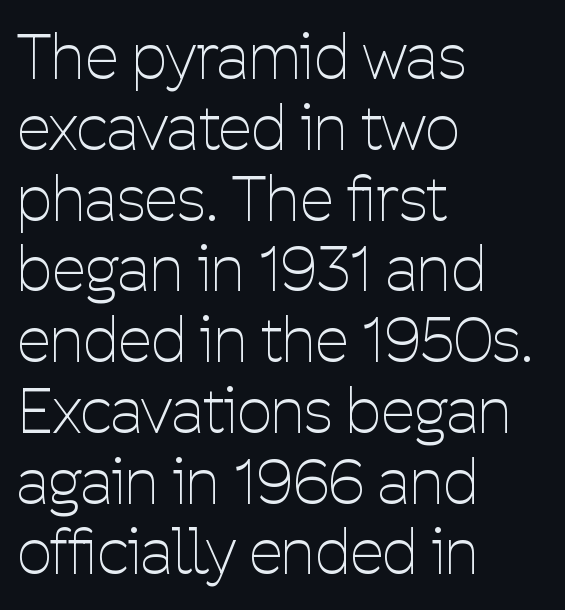
The image shows 61 px thin, condensed sans-serif type, upright; set left-aligned, line spacing 1.16x, normal letter spacing, not underlined; low stroke contrast and a medium x-height.
